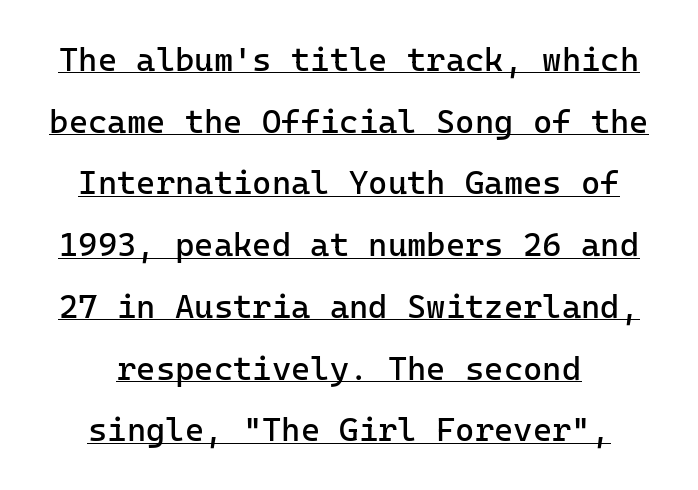
{"serif": "no", "italic": "no", "bold": "no", "weight": "regular", "width": "normal", "stroke_contrast": "low", "x_height": "medium", "monospaced": "yes", "underline": "yes", "align": "center", "line_spacing_ratio": 1.87, "letter_spacing": "normal", "letter_spacing_em": 0.0, "glyph_px": 33}
